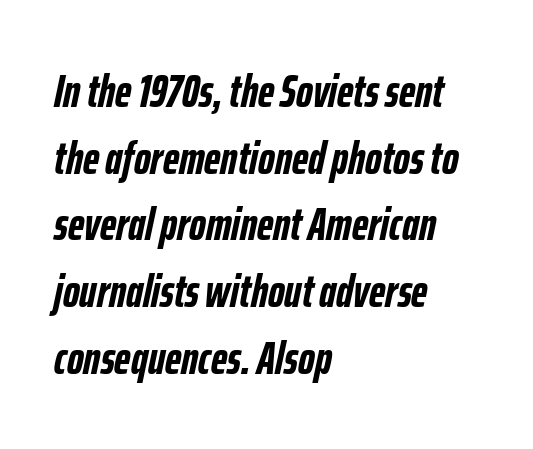
{"italic": "yes", "lean": "right", "slant_degrees": 12, "bold": "yes", "weight": "semibold", "width": "condensed", "stroke_contrast": "low", "x_height": "medium", "monospaced": "no", "underline": "no", "align": "left", "line_spacing": "normal", "line_spacing_ratio": 1.45, "letter_spacing": "normal", "letter_spacing_em": 0.0, "glyph_px": 46}
